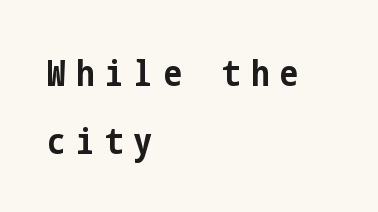
Vertical strokes here are truly vertical. The typeface chosen for these lines omits serifs. Only glyphs here, with clear space below each row. Typographic density is high because the face is bold.
